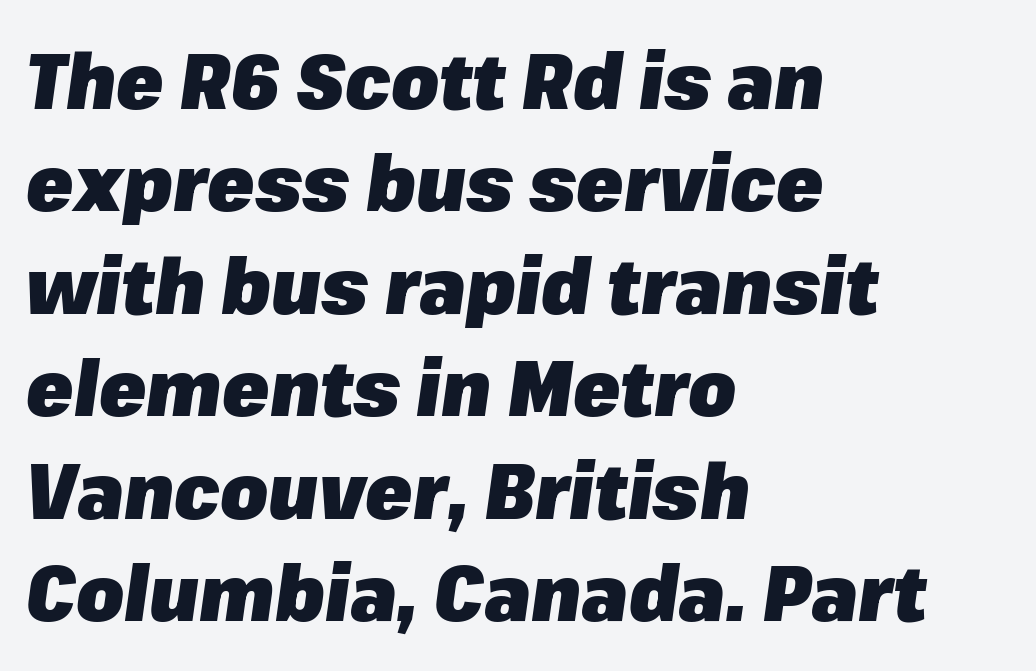
Underline: absent. A dark, heavy texture on the line: the type is bold. The lines in this sample share a left origin and differ only in where they stop. This sample has the flowing, uneven cadence of proportional lettering. Is the type slanted? Yes — the strokes lean at a clear angle. Does extra space separate the letters? No, they use regular spacing.
